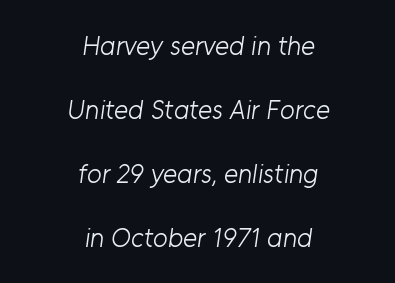
Nobody touched the tracking dial on this one. The passage shown is not bold in any degree. Honestly, there is no underline to notice here at all. The space between consecutive lines is lavish.
